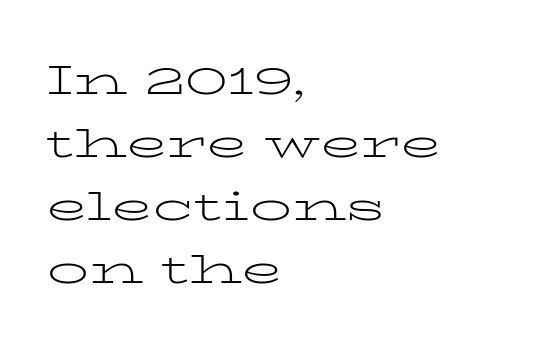
The image shows 42 px light, wide serif type, upright; set left-aligned, normal line spacing (1.5x), normal letter spacing, not underlined; low stroke contrast and a medium x-height.
